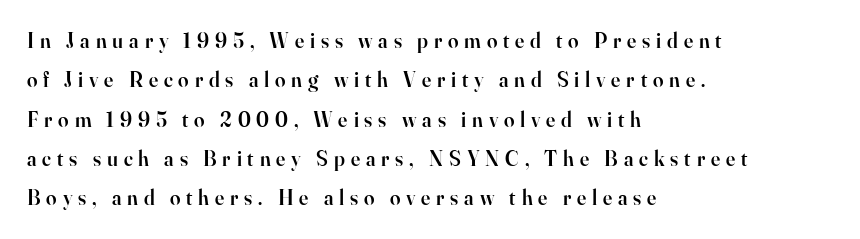
{"italic": "no", "bold": "semi", "underline": "no", "align": "left", "line_spacing_ratio": 1.87, "letter_spacing": "wide", "letter_spacing_em": 0.28, "glyph_px": 21}
